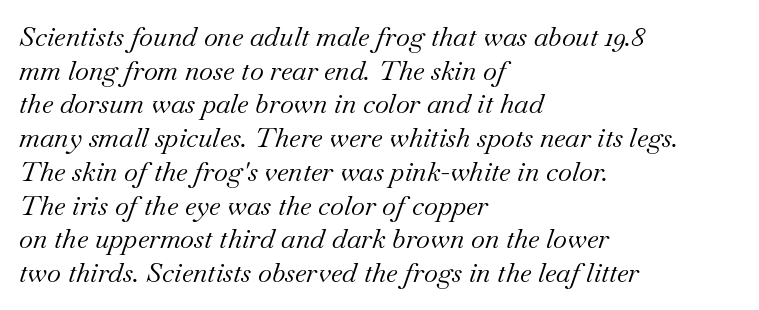
The image shows 27 px text type, italic (leaning right); set left-aligned, normal line spacing (1.25x), normal letter spacing, not underlined.
